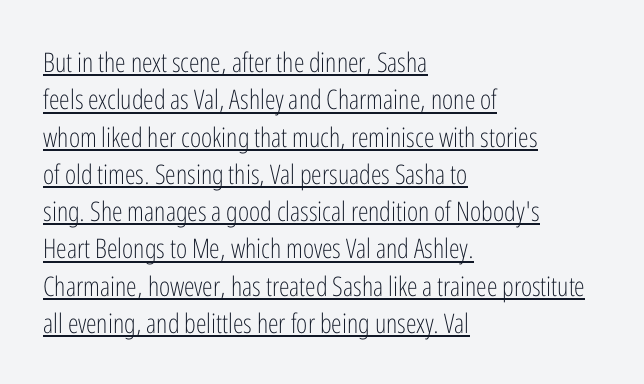
Q: Is the text bold? A: No.
Q: Is the text italic (slanted)? A: No, it is upright.
Q: Is the text underlined? A: Yes.
Q: How is the paragraph aligned? A: Left-aligned.
Q: Is the spacing between letters normal or unusually wide? A: Normal.
Q: Is the spacing between lines tight, normal or loose? A: Normal.
